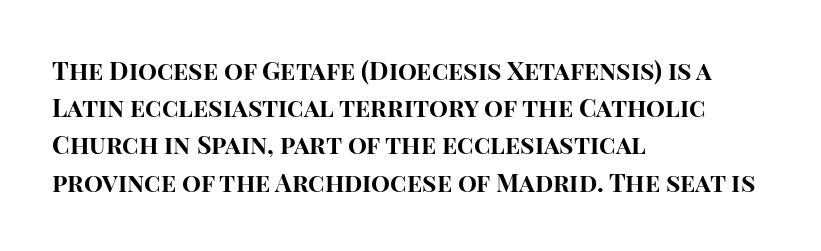
The image shows 25 px bold type, upright; set left-aligned, normal line spacing (1.49x), normal letter spacing, not underlined.
